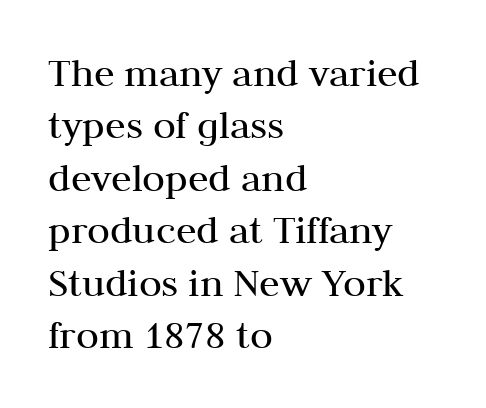
The image shows 42 px regular-weight serif type, upright; set left-aligned, normal line spacing (1.25x), normal letter spacing, not underlined; medium stroke contrast and a medium x-height.
